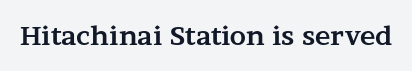
Only glyphs here, with clear space below each row. Rendered with straight, roman letterforms. The glyphs have the mass of a bold cut. Observe the ordinary spacing: letters are neighbours, not strangers.
